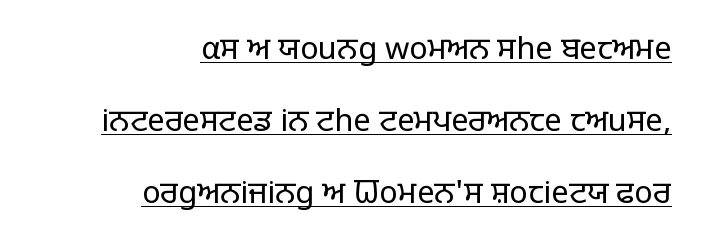
The image shows 31 px light sans-serif type, upright; set right-aligned, loose line spacing (2.33x), normal letter spacing, underlined; low stroke contrast and a large x-height.
